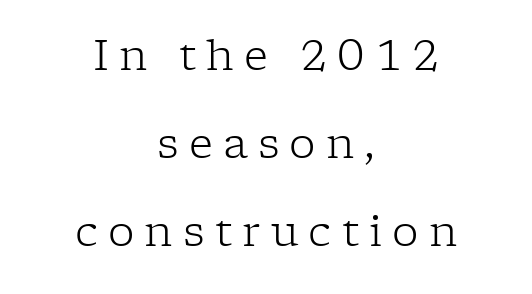
Beneath every word, the page is bare. Display-style spreading of the glyphs; the letterfit is very open. The characters are drawn with everyday or finer stroke widths. Posture: upright roman. These lines are rendered in a variable-pitch font.
